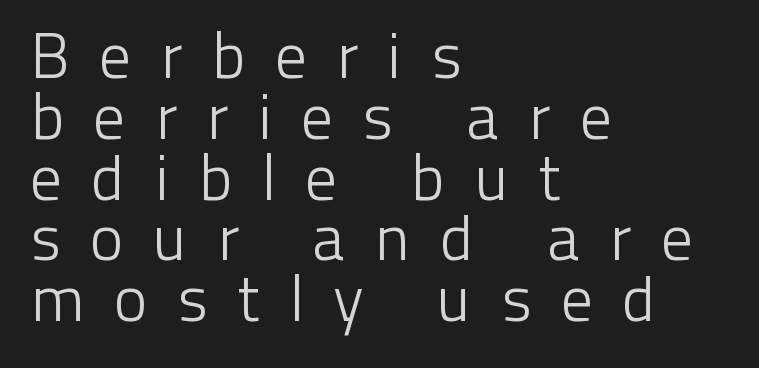
{"serif": "no", "italic": "no", "bold": "no", "weight": "light", "width": "normal", "stroke_contrast": "low", "x_height": "medium", "monospaced": "no", "underline": "no", "align": "left", "line_spacing": "tight", "line_spacing_ratio": 0.95, "letter_spacing": "wide", "letter_spacing_em": 0.45, "glyph_px": 64}
